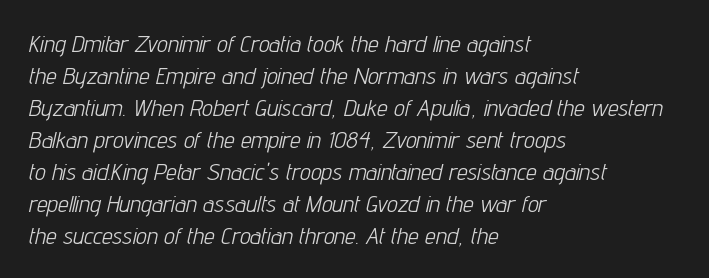
{"italic": "yes", "lean": "right", "slant_degrees": 12, "bold": "no", "underline": "no", "align": "left", "line_spacing": "normal", "line_spacing_ratio": 1.33, "letter_spacing": "normal", "letter_spacing_em": 0.0, "glyph_px": 24}
